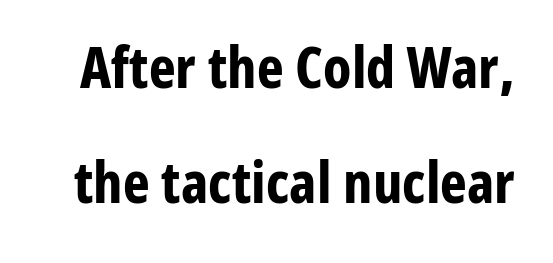
Reading down the column, the eye jumps a long way to each next line. Posture: upright roman. The rendering uses natural spacing where letterforms have individual widths. Nobody touched the tracking dial on this one. Notice how thick the strokes are: this is what a full bold looks like.
